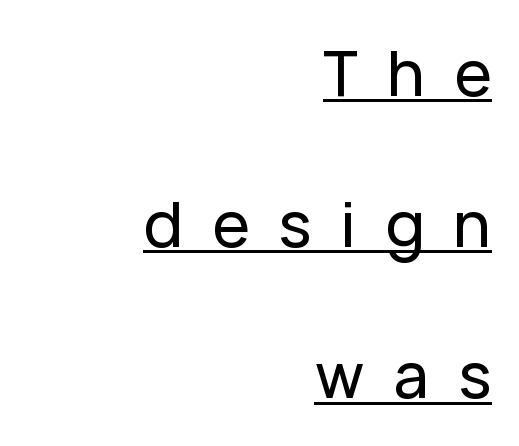
The face used here is a sans, in the tradition of grotesques and geometrics. Ordinary non-slanted type is in use. The passage shown is typed in a proportional face where columns would drift. Tracking here is generous; glyphs stand well apart from one another. The passage is arranged like a letterhead date or caption credit — flush right. Underlined type.
